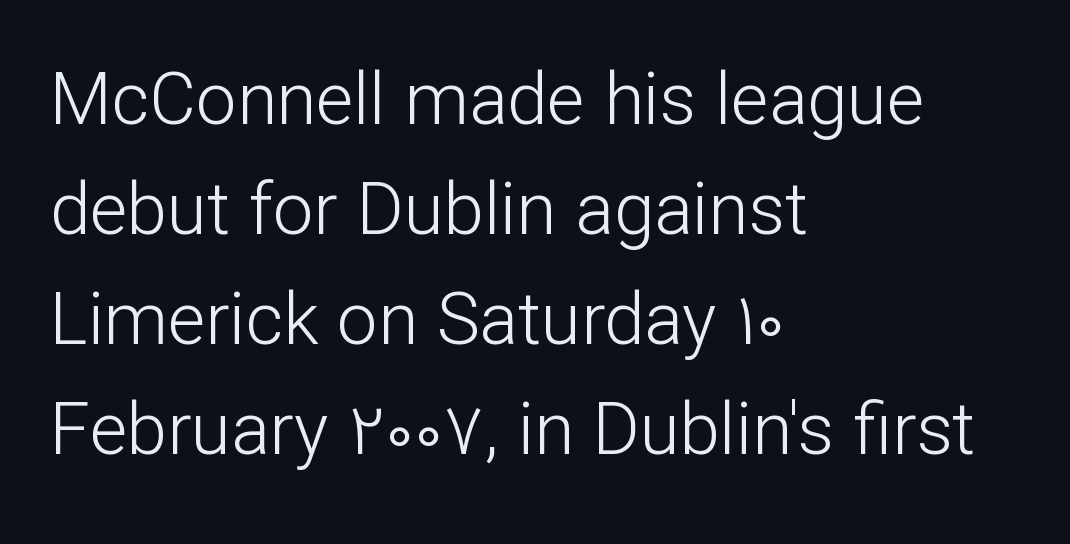
The image shows 72 px light sans-serif type, upright; set left-aligned, normal line spacing (1.53x), normal letter spacing, not underlined; low stroke contrast and a medium x-height.
